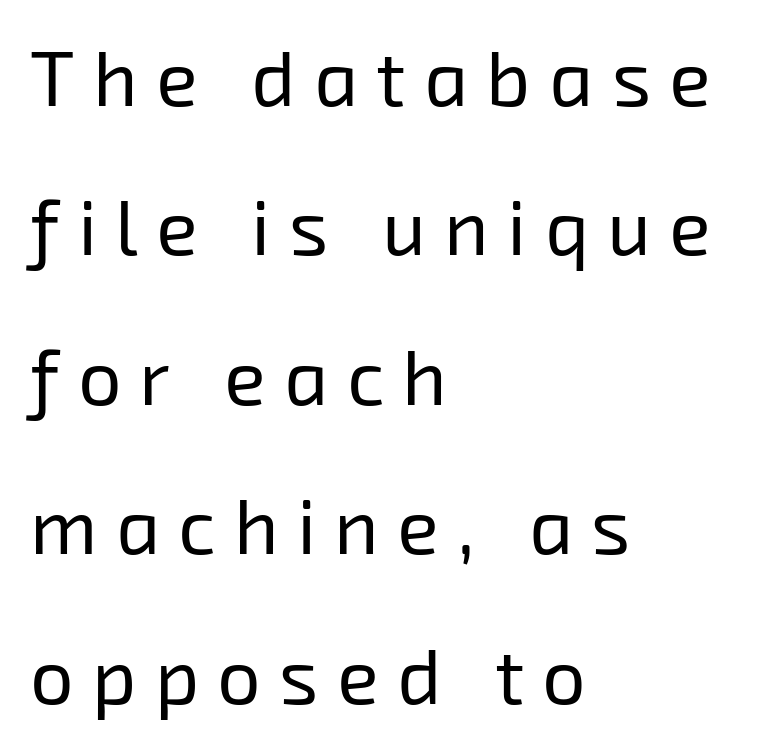
{"serif": "no", "bold": "no", "weight": "regular", "width": "normal", "stroke_contrast": "low", "x_height": "medium", "monospaced": "no", "underline": "no", "align": "left", "line_spacing": "loose", "line_spacing_ratio": 1.94, "letter_spacing": "wide", "letter_spacing_em": 0.24, "glyph_px": 77}
